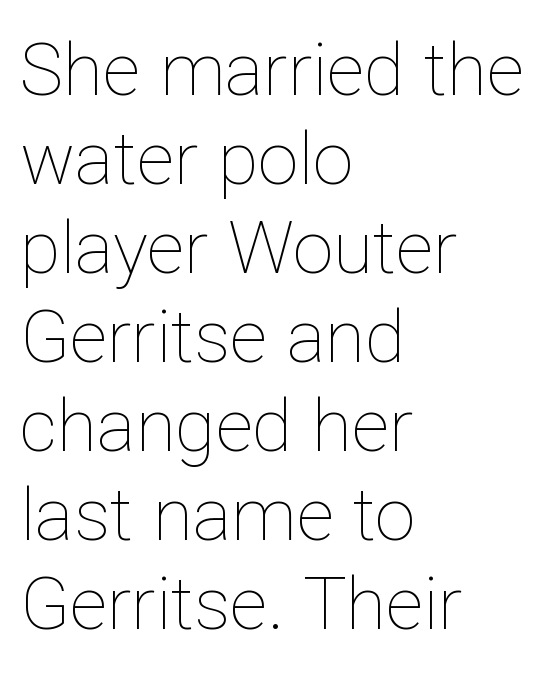
The image shows 73 px thin type, upright; set left-aligned, line spacing 1.22x, normal letter spacing, not underlined; low stroke contrast and a medium x-height.
